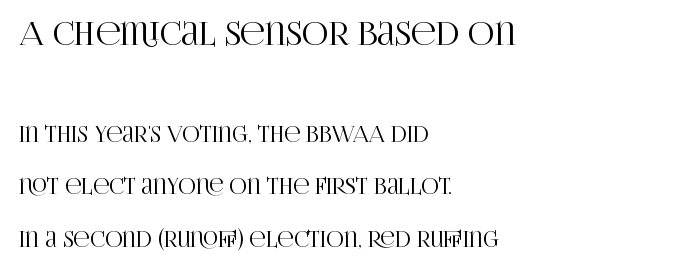
Old-style or modern, the face here clearly has serifs. What's the leading like? Stretched, with rows far apart. The passage shown is typed in a proportional face where columns would drift. Posture: upright roman. The specimen omits any rule beneath the text block's lines. The passage shown has conventional tracking throughout.
